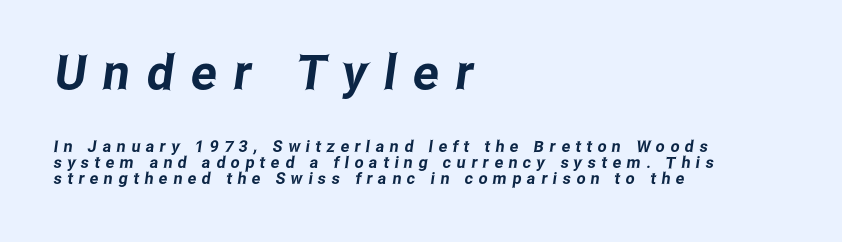
Q: Is the typeface a serif or a sans-serif typeface? A: Sans-serif.
Q: Is the text underlined? A: No.
Q: How is the paragraph aligned? A: Left-aligned.
Q: Is the spacing between letters normal or unusually wide? A: Unusually wide.
Q: Is the spacing between lines tight, normal or loose? A: Tight.
Q: Which block of text is set in a larger size, the first (top) or the second (bottom)? A: The first (top) one.
Q: Width (condensed, normal, or wide)? A: Condensed.
Q: Stroke contrast? A: Low.
Q: x-height? A: Medium.
Q: Monospaced? A: No.
